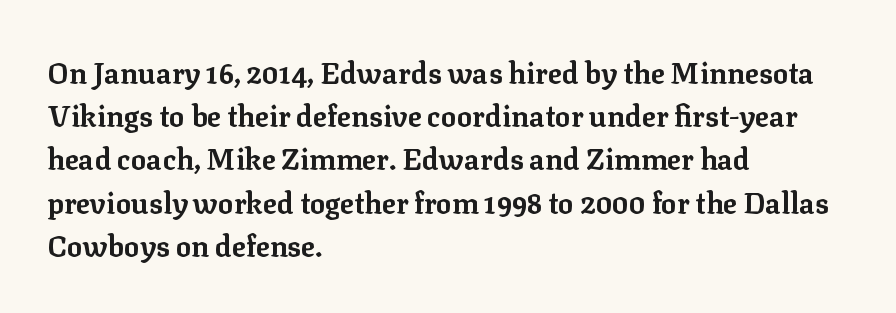
Q: Is the text bold? A: Yes.
Q: Is the text italic (slanted)? A: No, it is upright.
Q: Is the typeface a serif or a sans-serif typeface? A: Serif.
Q: Is the text underlined? A: No.
Q: How is the paragraph aligned? A: Left-aligned.
Q: Is the spacing between letters normal or unusually wide? A: Normal.
Q: Is the spacing between lines tight, normal or loose? A: Normal.
Q: Width (condensed, normal, or wide)? A: Normal.
Q: Stroke contrast? A: Low.
Q: x-height? A: Medium.
Q: Monospaced? A: No.
